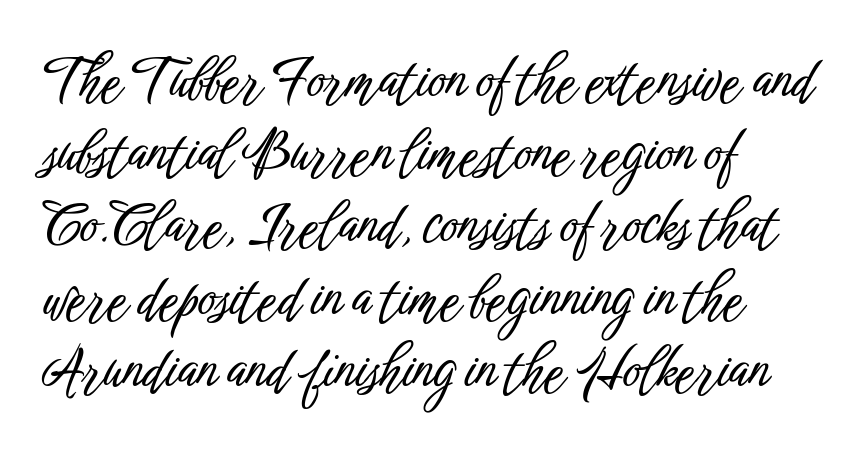
{"serif": "no", "width": "condensed", "stroke_contrast": "low", "x_height": "medium", "monospaced": "no", "underline": "no", "align": "left", "line_spacing": "normal", "line_spacing_ratio": 1.32, "letter_spacing": "normal", "letter_spacing_em": 0.0, "glyph_px": 55}
